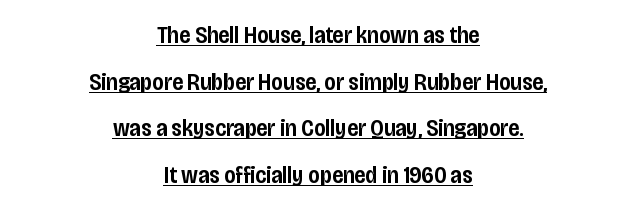
{"italic": "no", "bold": "semi", "underline": "yes", "align": "center", "line_spacing": "loose", "line_spacing_ratio": 1.94, "letter_spacing": "normal", "letter_spacing_em": 0.0, "glyph_px": 24}
